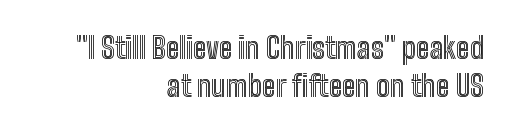
{"italic": "no", "width": "condensed", "x_height": "medium", "monospaced": "no", "underline": "no", "align": "right", "line_spacing": "normal", "line_spacing_ratio": 1.32, "letter_spacing": "normal", "letter_spacing_em": 0.0, "glyph_px": 29}
